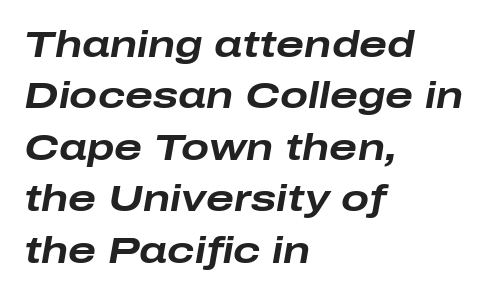
Looks like regular typesetting: each glyph gets only the width it needs. Slant detected: the letters are inclined. You'd pick this weight for a headline — it's a proper bold. Tracking here is standard; glyphs follow each other at the usual distance.
